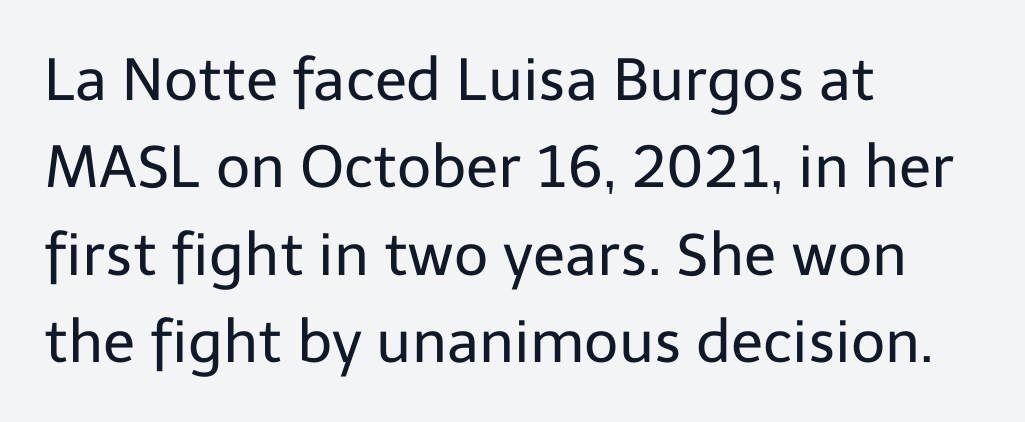
{"serif": "no", "italic": "no", "bold": "no", "weight": "regular", "width": "normal", "stroke_contrast": "low", "x_height": "medium", "monospaced": "no", "underline": "no", "align": "left", "line_spacing": "normal", "line_spacing_ratio": 1.48, "letter_spacing": "normal", "letter_spacing_em": 0.0, "glyph_px": 59}
